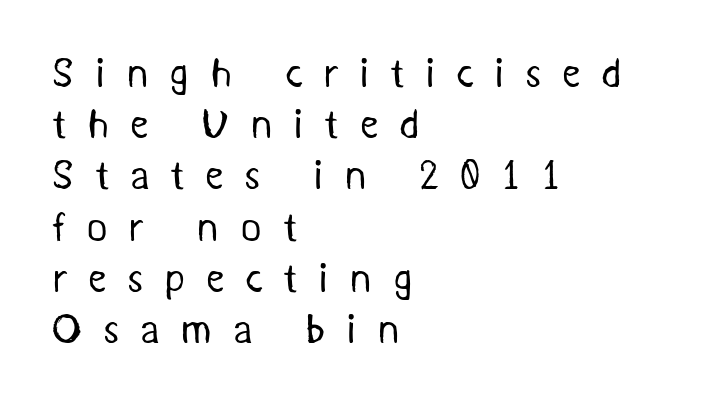
{"serif": "no", "bold": "no", "weight": "regular", "width": "normal", "stroke_contrast": "medium", "x_height": "medium", "monospaced": "no", "underline": "no", "align": "left", "line_spacing": "normal", "line_spacing_ratio": 1.25, "letter_spacing": "wide", "letter_spacing_em": 0.5, "glyph_px": 41}
